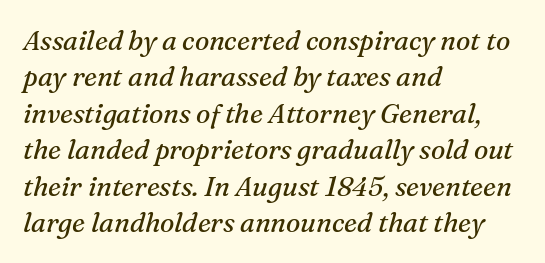
The image shows 27 px text type, italic (leaning right); set left-aligned, normal line spacing (1.35x), normal letter spacing, not underlined.
